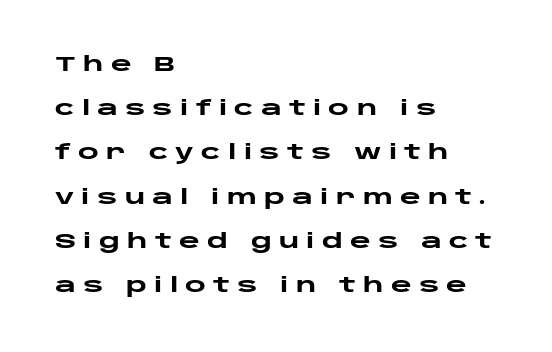
Q: Is the text bold? A: Yes.
Q: Is the text italic (slanted)? A: No, it is upright.
Q: Is the text underlined? A: No.
Q: How is the paragraph aligned? A: Left-aligned.
Q: Is the spacing between letters normal or unusually wide? A: Unusually wide.
Q: Is the spacing between lines tight, normal or loose? A: Loose.
